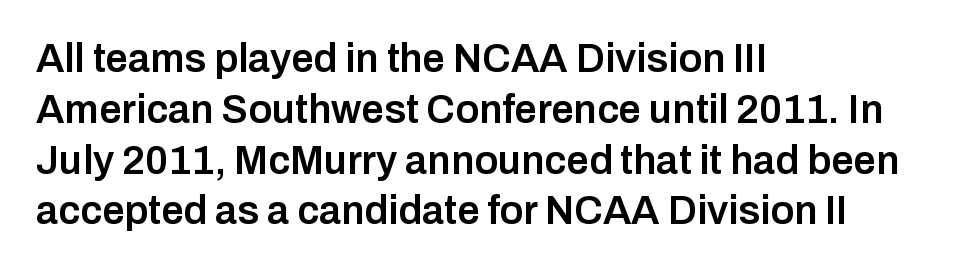
You could not count columns in this text — the font is proportionally spaced. The axis of the letterforms is exactly vertical. The rendering shows plain stroke endings on the letterforms — a sans-serif design. Compared with a centered layout, this one pins lines to the left instead.
